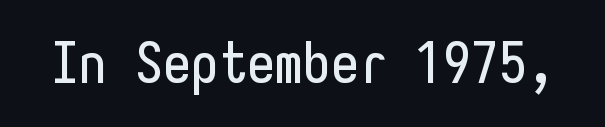
{"serif": "no", "italic": "no", "width": "condensed", "stroke_contrast": "low", "x_height": "medium", "monospaced": "yes", "underline": "no", "letter_spacing": "normal", "letter_spacing_em": 0.0, "glyph_px": 56}
